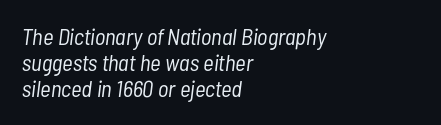
The image shows 23 px text type, italic (leaning right); set left-aligned, tight line spacing (1.14x), normal letter spacing, not underlined.
